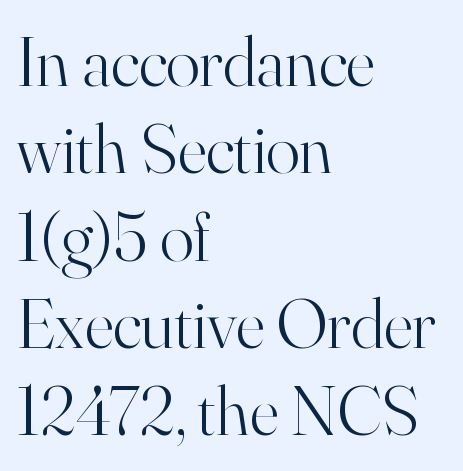
{"serif": "yes", "italic": "no", "bold": "no", "weight": "light", "width": "normal", "stroke_contrast": "high", "x_height": "small", "monospaced": "no", "underline": "no", "align": "left", "line_spacing_ratio": 1.23, "letter_spacing": "normal", "letter_spacing_em": 0.0, "glyph_px": 71}
